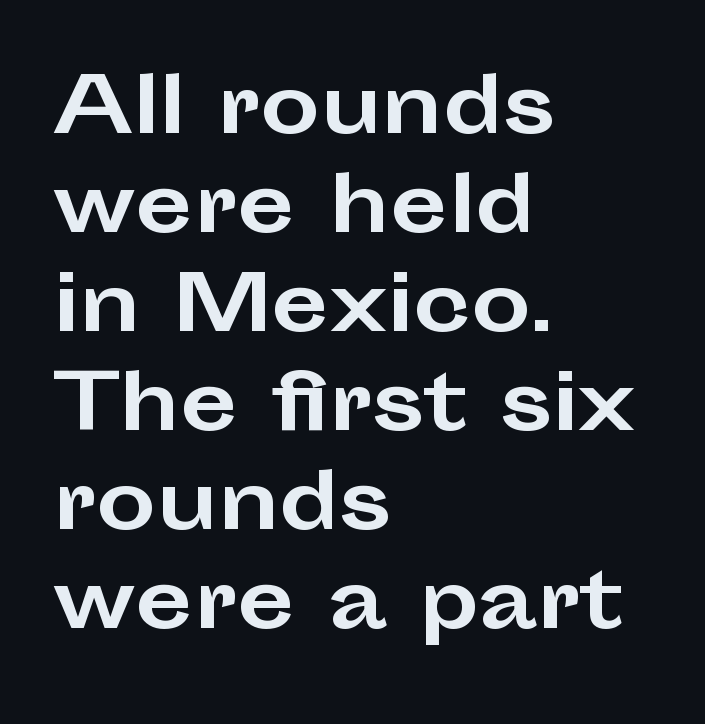
Q: Is the text bold? A: Yes.
Q: Is the text italic (slanted)? A: No, it is upright.
Q: Is the typeface a serif or a sans-serif typeface? A: Sans-serif.
Q: Is the text underlined? A: No.
Q: How is the paragraph aligned? A: Left-aligned.
Q: Is the spacing between letters normal or unusually wide? A: Normal.
Q: Is the spacing between lines tight, normal or loose? A: Normal.
Q: Width (condensed, normal, or wide)? A: Wide.
Q: Stroke contrast? A: Low.
Q: x-height? A: Medium.
Q: Monospaced? A: No.
